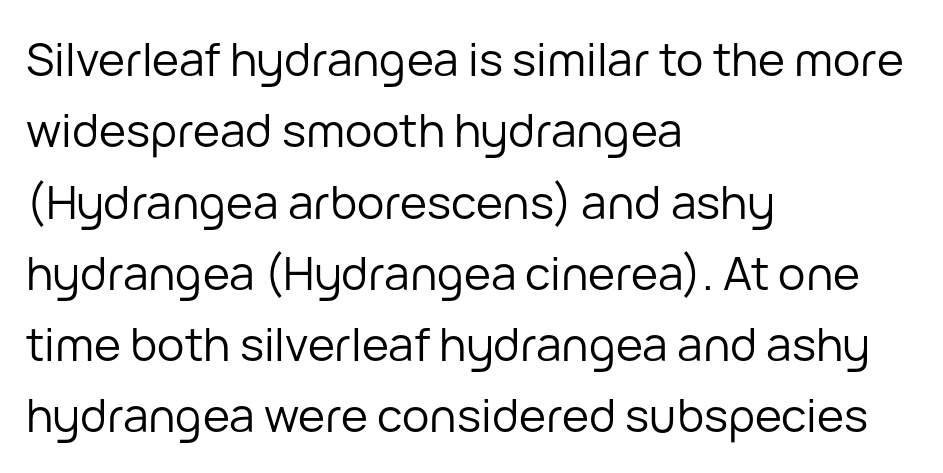
The image shows 46 px regular-weight sans-serif type, upright; set left-aligned, normal line spacing (1.55x), normal letter spacing, not underlined; low stroke contrast and a medium x-height.
